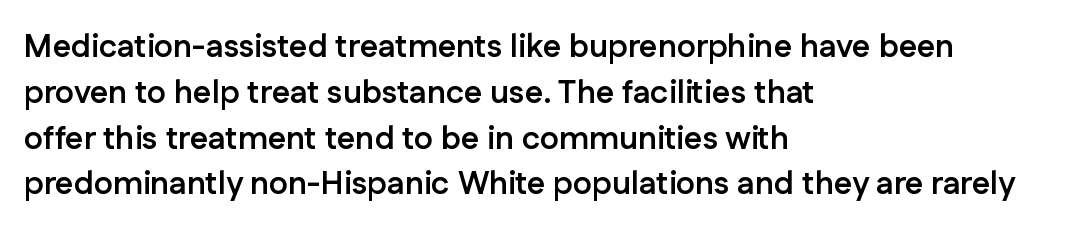
{"serif": "no", "italic": "no", "bold": "yes", "weight": "semibold", "width": "normal", "stroke_contrast": "low", "x_height": "medium", "monospaced": "no", "underline": "no", "align": "left", "line_spacing": "normal", "line_spacing_ratio": 1.43, "letter_spacing": "normal", "letter_spacing_em": 0.0, "glyph_px": 32}
